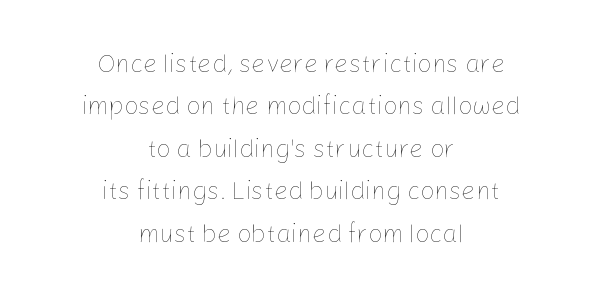
Baseline-to-baseline distance is the conventional proportion of letter height. These lines were composed using upright roman letters. Caption: standard tracking, unaltered. The weight would be labelled regular, book, light, or lighter still.
